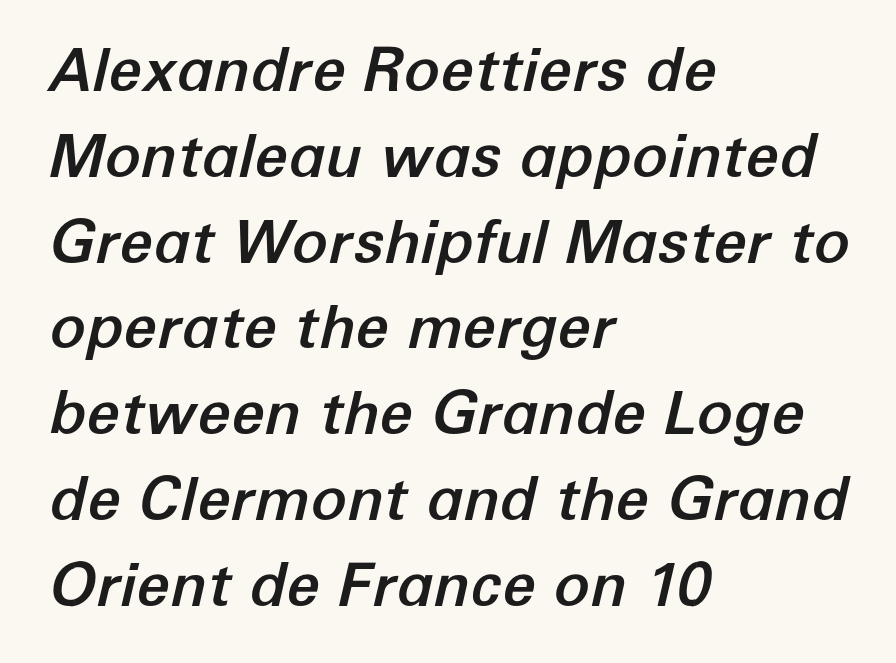
{"italic": "yes", "lean": "right", "slant_degrees": 12, "width": "normal", "stroke_contrast": "low", "x_height": "medium", "monospaced": "no", "underline": "no", "align": "left", "line_spacing": "normal", "line_spacing_ratio": 1.43, "letter_spacing": "normal", "letter_spacing_em": 0.0, "glyph_px": 60}
